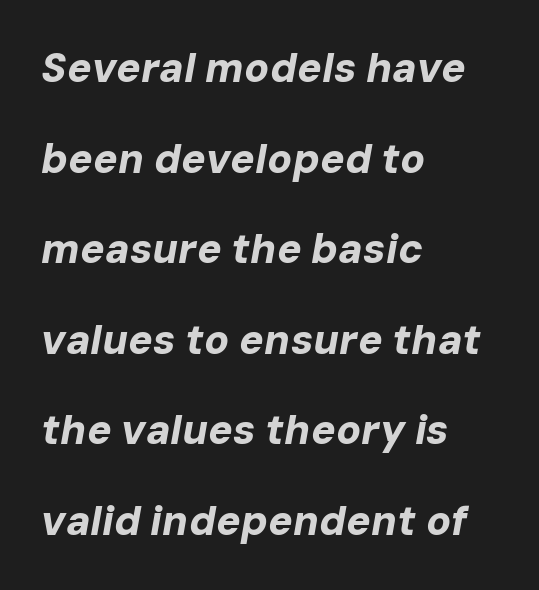
Q: Is the text bold? A: Yes.
Q: Is the text italic (slanted)? A: Yes, it leans right by about 10 degrees.
Q: Is the text underlined? A: No.
Q: How is the paragraph aligned? A: Left-aligned.
Q: Is the spacing between letters normal or unusually wide? A: Normal.
Q: Is the spacing between lines tight, normal or loose? A: Loose.
Q: Width (condensed, normal, or wide)? A: Normal.
Q: Stroke contrast? A: Low.
Q: x-height? A: Medium.
Q: Monospaced? A: No.
